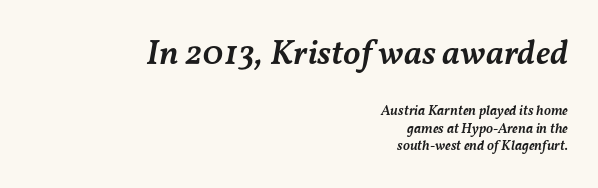
{"italic": "yes", "lean": "right", "slant_degrees": 11, "bold": "semi", "weight": "semibold", "width": "normal", "stroke_contrast": "medium", "x_height": "medium", "monospaced": "no", "underline": "no", "align": "right", "line_spacing_ratio": 1.24, "letter_spacing": "normal", "letter_spacing_em": 0.0, "larger_block": "first", "size_ratio": 2.5, "glyph_px": 35}
